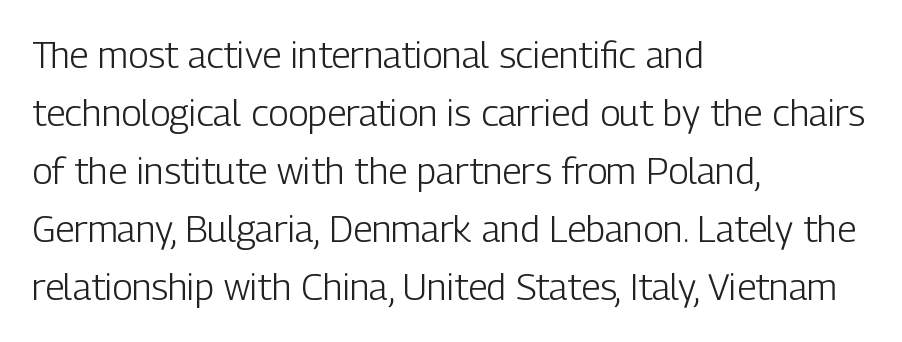
{"serif": "no", "italic": "no", "bold": "no", "weight": "light", "width": "condensed", "stroke_contrast": "low", "x_height": "medium", "monospaced": "no", "underline": "no", "align": "left", "line_spacing": "normal", "line_spacing_ratio": 1.57, "letter_spacing": "normal", "letter_spacing_em": 0.0, "glyph_px": 37}
